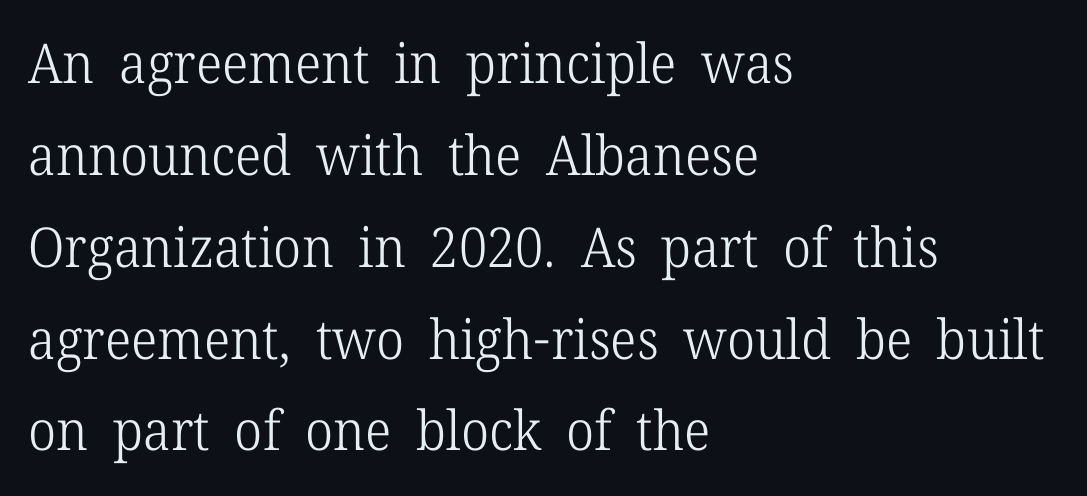
The image shows 55 px light serif type, upright; set left-aligned, normal line spacing (1.67x), normal letter spacing, not underlined; low stroke contrast and a medium x-height.
